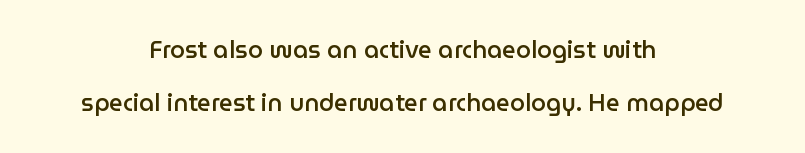
The line-height multiplier appears high, well above default. Tracking value appears to be zero — textbook default spacing. On the weight axis this lands at semibold, roughly 600. The font's upright variant was chosen for this text. The strip under each line holds only bare page. The rendering positions every line midway between the sides.
